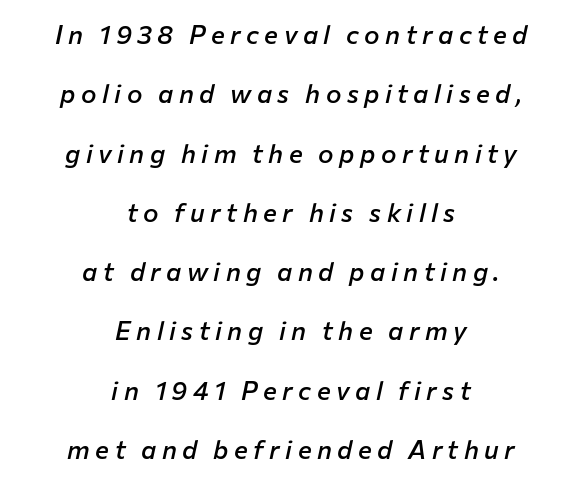
Q: Is the text bold? A: Semi-bold.
Q: Is the text italic (slanted)? A: Yes, it leans right by about 12 degrees.
Q: Is the text underlined? A: No.
Q: How is the paragraph aligned? A: Centered.
Q: Is the spacing between letters normal or unusually wide? A: Unusually wide.
Q: Is the spacing between lines tight, normal or loose? A: Loose.
